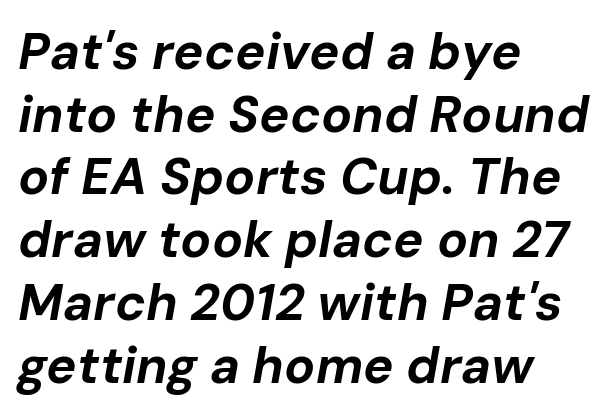
The image shows 51 px bold type, italic (leaning right); set left-aligned, line spacing 1.23x, normal letter spacing, not underlined; low stroke contrast and a medium x-height.
